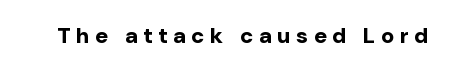
{"italic": "no", "bold": "yes", "underline": "no", "letter_spacing": "wide", "letter_spacing_em": 0.28, "glyph_px": 22}
